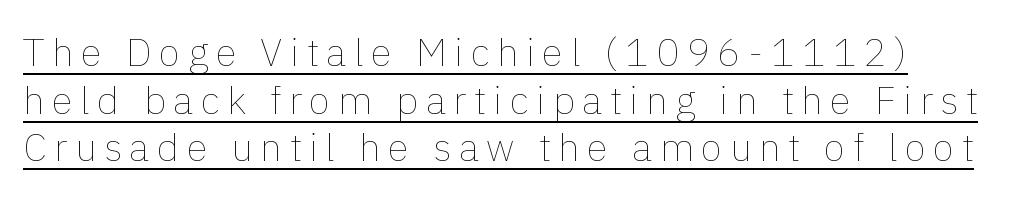
The image shows 39 px thin type, upright; set line spacing 1.22x, underlined; low stroke contrast and a medium x-height.
